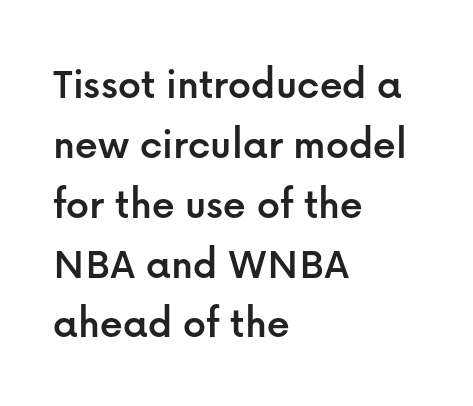
Alignment: flush left. The type family on display is of the sans-serif kind. A typesetter would call this leading conventional body-copy spacing. The letterforms sit shoulder to shoulder at normal distance. Nobody drew a line under any word here. Notice how the stems are strictly vertical — no italics here.
